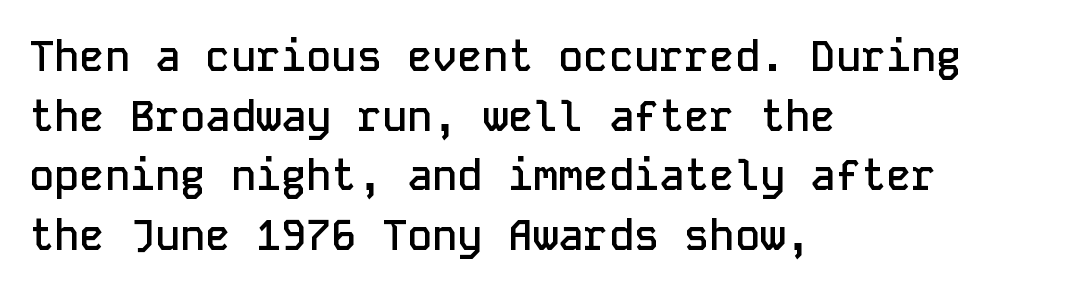
{"serif": "no", "italic": "no", "bold": "semi", "weight": "semibold", "width": "normal", "stroke_contrast": "low", "x_height": "medium", "monospaced": "yes", "underline": "no", "align": "left", "line_spacing": "normal", "line_spacing_ratio": 1.42, "letter_spacing": "normal", "letter_spacing_em": 0.0, "glyph_px": 42}
